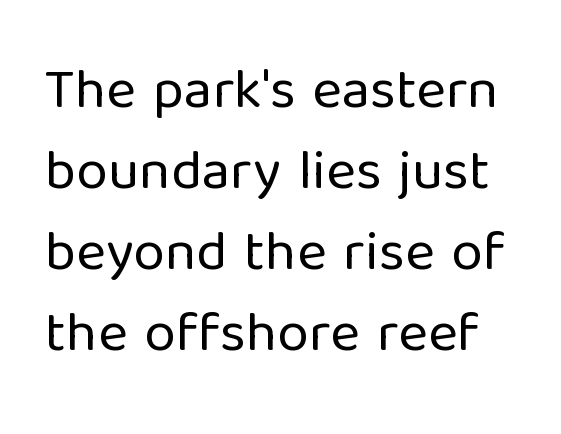
{"serif": "no", "italic": "no", "bold": "no", "weight": "regular", "width": "normal", "stroke_contrast": "low", "x_height": "medium", "monospaced": "no", "underline": "no", "line_spacing": "normal", "line_spacing_ratio": 1.42, "letter_spacing": "normal", "letter_spacing_em": 0.0, "glyph_px": 57}
